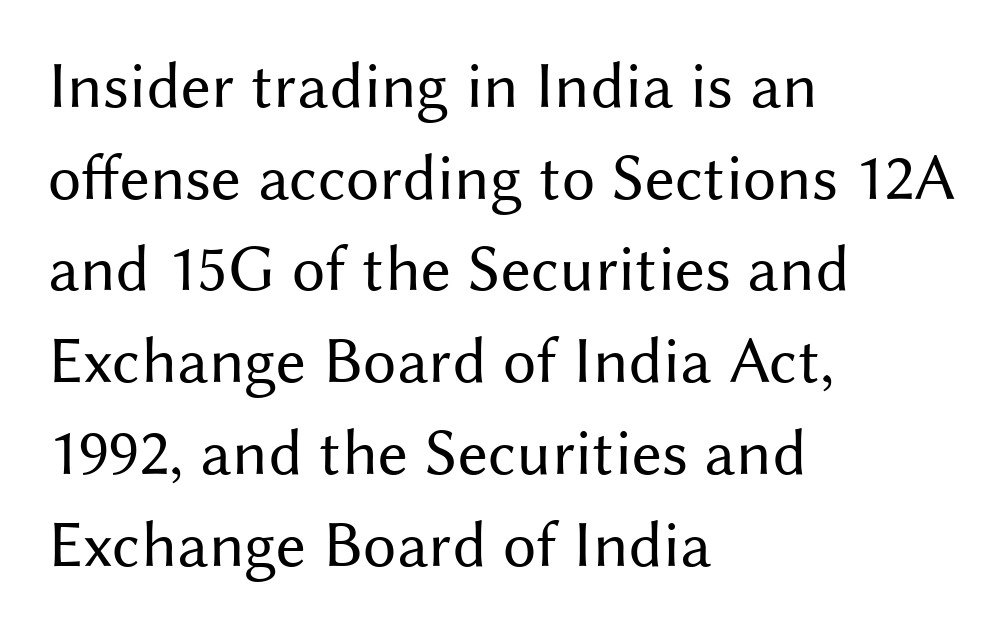
The image shows 66 px regular-weight sans-serif type, upright; set left-aligned, normal line spacing (1.39x), normal letter spacing, not underlined; medium stroke contrast and a medium x-height.
